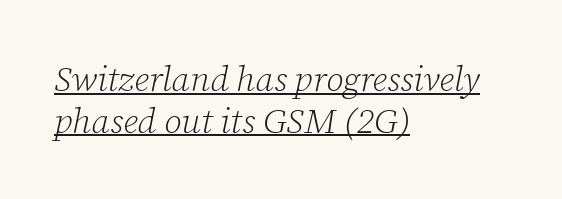
The image shows 35 px light serif type, italic (leaning right); set left-aligned, line spacing 1.19x, normal letter spacing, underlined; low stroke contrast and a medium x-height.
